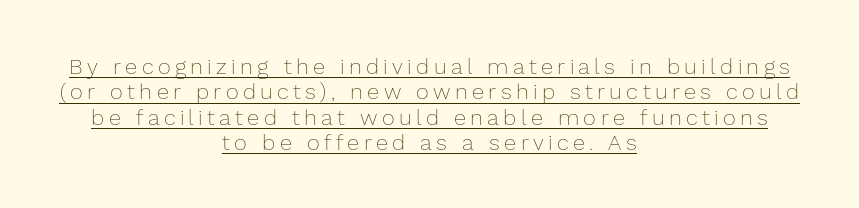
{"italic": "no", "bold": "no", "underline": "yes", "align": "center", "line_spacing": "tight", "line_spacing_ratio": 1.15, "letter_spacing": "wide", "letter_spacing_em": 0.2, "glyph_px": 22}
